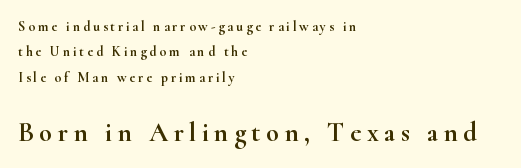
Q: Is the text italic (slanted)? A: No, it is upright.
Q: Is the text underlined? A: No.
Q: How is the paragraph aligned? A: Left-aligned.
Q: Is the spacing between letters normal or unusually wide? A: Unusually wide.
Q: Which block of text is set in a larger size, the first (top) or the second (bottom)? A: The second (bottom) one.
